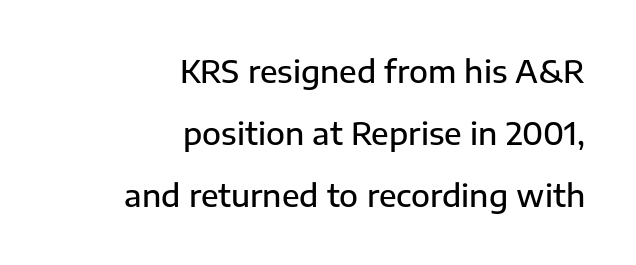
The image shows 31 px semibold sans-serif type, upright; set right-aligned, loose line spacing (2.0x), normal letter spacing, not underlined; low stroke contrast and a medium x-height.
